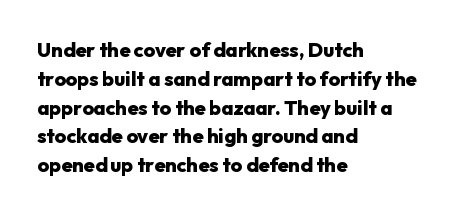
Q: Is the text bold? A: Yes.
Q: Is the text italic (slanted)? A: No, it is upright.
Q: Is the text underlined? A: No.
Q: How is the paragraph aligned? A: Left-aligned.
Q: Is the spacing between letters normal or unusually wide? A: Normal.
Q: Is the spacing between lines tight, normal or loose? A: Normal.
